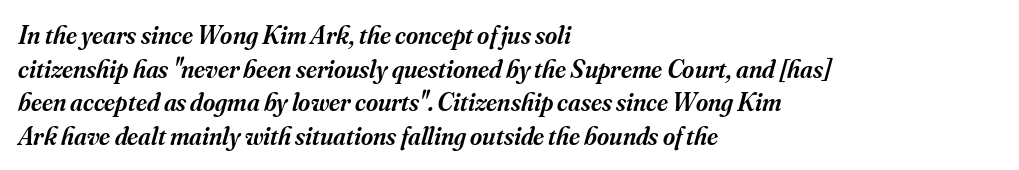
Q: Is the text bold? A: Semi-bold.
Q: Is the text italic (slanted)? A: Yes, it leans right by about 16 degrees.
Q: Is the text underlined? A: No.
Q: How is the paragraph aligned? A: Left-aligned.
Q: Is the spacing between letters normal or unusually wide? A: Normal.
Q: Is the spacing between lines tight, normal or loose? A: Normal.
